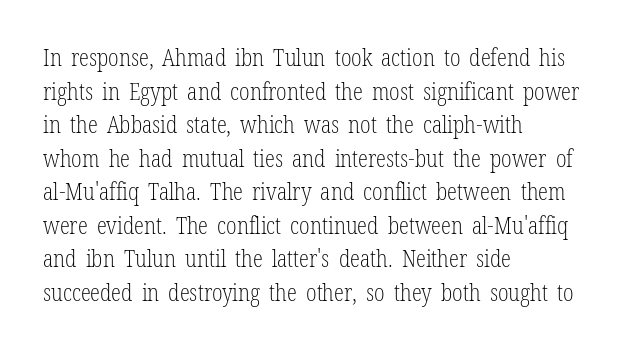
The image shows 23 px text type, upright; set left-aligned, normal line spacing (1.46x), normal letter spacing, not underlined.
